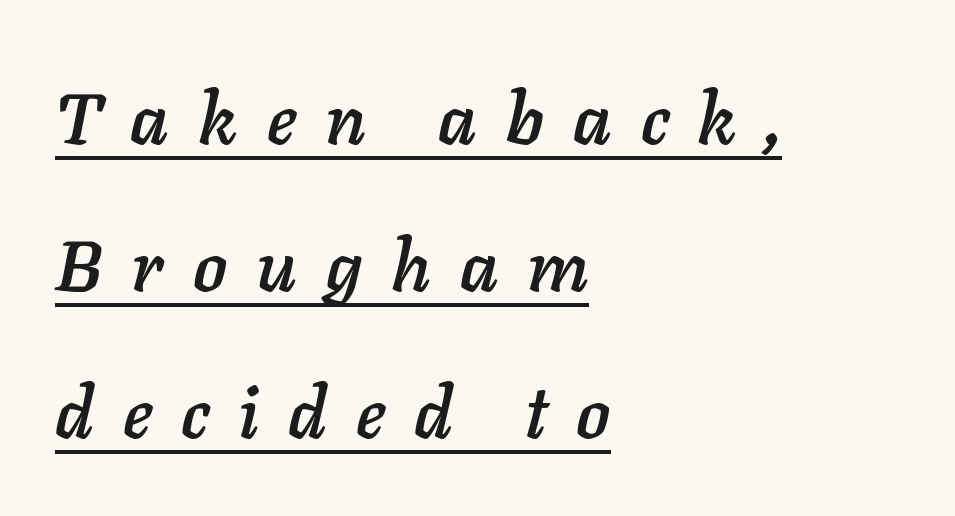
{"italic": "yes", "lean": "right", "slant_degrees": 11, "width": "normal", "stroke_contrast": "low", "x_height": "medium", "monospaced": "no", "underline": "yes", "align": "left", "line_spacing": "loose", "line_spacing_ratio": 2.07, "letter_spacing": "wide", "letter_spacing_em": 0.41, "glyph_px": 71}
